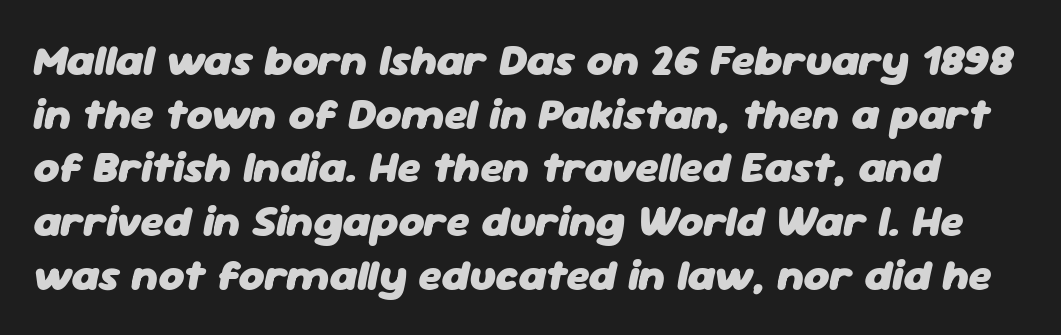
Q: Is the text bold? A: Yes.
Q: Is the text italic (slanted)? A: Yes, it leans right by about 11 degrees.
Q: Is the text underlined? A: No.
Q: Is the spacing between letters normal or unusually wide? A: Normal.
Q: Width (condensed, normal, or wide)? A: Normal.
Q: Stroke contrast? A: Low.
Q: x-height? A: Medium.
Q: Monospaced? A: No.
